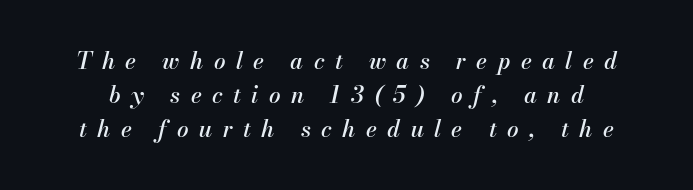
Q: Is the text italic (slanted)? A: Yes, it leans right by about 13 degrees.
Q: Is the text underlined? A: No.
Q: Is the spacing between letters normal or unusually wide? A: Unusually wide.
Q: Is the spacing between lines tight, normal or loose? A: Normal.
